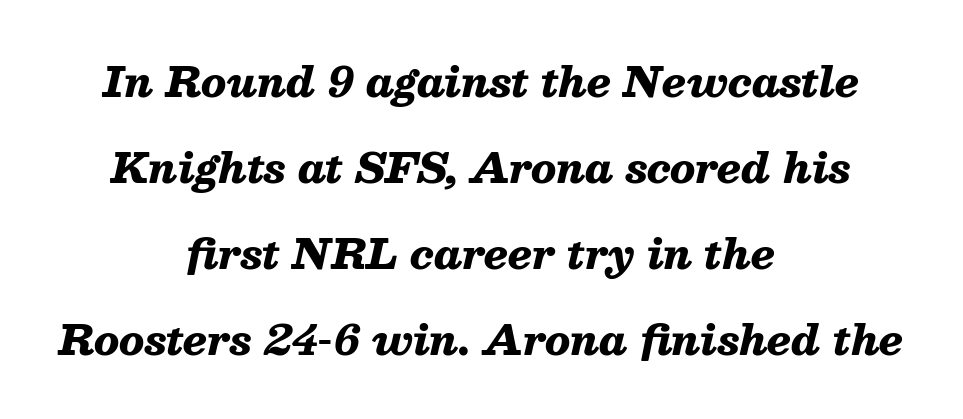
The typesetting leans heavy: a genuine bold. The lines in this sample share a center point and differ in where they start and stop. A typesetter would call this proportional, since set widths differ per character. Only glyphs here, with clear space below each row.
